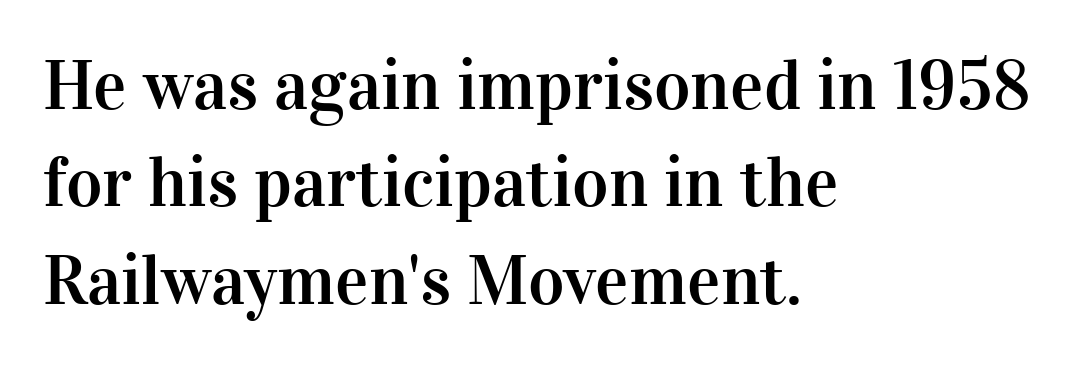
The image shows 70 px serif type, upright; set left-aligned, normal line spacing (1.39x), normal letter spacing, not underlined; high stroke contrast and a medium x-height.
